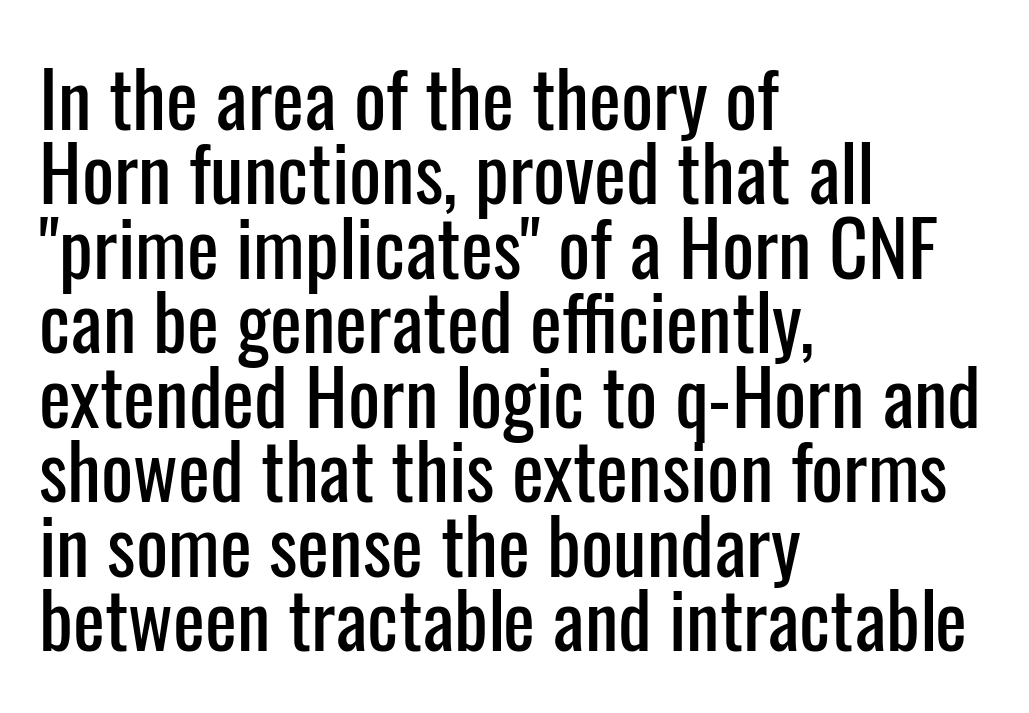
Q: Is the text italic (slanted)? A: No, it is upright.
Q: Is the typeface a serif or a sans-serif typeface? A: Sans-serif.
Q: Is the text underlined? A: No.
Q: How is the paragraph aligned? A: Left-aligned.
Q: Is the spacing between letters normal or unusually wide? A: Normal.
Q: Is the spacing between lines tight, normal or loose? A: Tight.
Q: Width (condensed, normal, or wide)? A: Condensed.
Q: Stroke contrast? A: Low.
Q: x-height? A: Medium.
Q: Monospaced? A: No.
